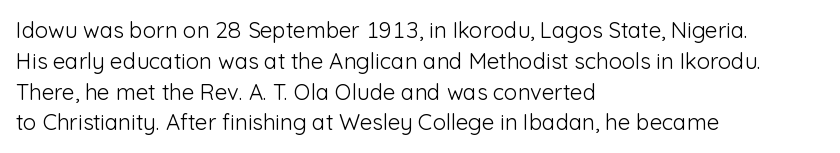
{"italic": "no", "bold": "no", "underline": "no", "align": "left", "line_spacing": "normal", "line_spacing_ratio": 1.4, "letter_spacing": "normal", "letter_spacing_em": 0.0, "glyph_px": 22}
